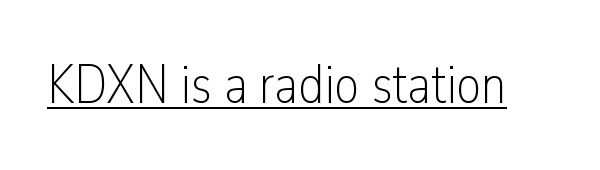
Words appear dense and cohesive because spacing is normal. Posture: upright roman. The letters look calm and open, with moderate or lighter stems. Looks like regular typesetting: each glyph gets only the width it needs. What decoration does the sample have? An underline.
